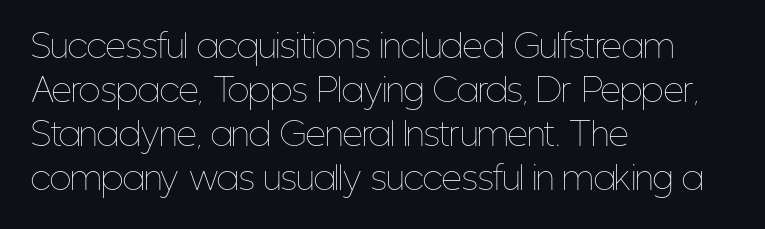
Q: Is the text bold? A: No.
Q: Is the text italic (slanted)? A: No, it is upright.
Q: Is the text underlined? A: No.
Q: How is the paragraph aligned? A: Left-aligned.
Q: Is the spacing between letters normal or unusually wide? A: Normal.
Q: Is the spacing between lines tight, normal or loose? A: Normal.
Q: Width (condensed, normal, or wide)? A: Condensed.
Q: Stroke contrast? A: Low.
Q: x-height? A: Medium.
Q: Monospaced? A: No.
